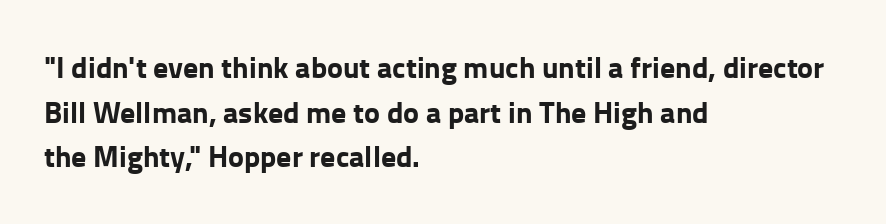
The image shows 30 px bold sans-serif type, upright; set left-aligned, normal line spacing (1.49x), normal letter spacing, not underlined; low stroke contrast and a medium x-height.
